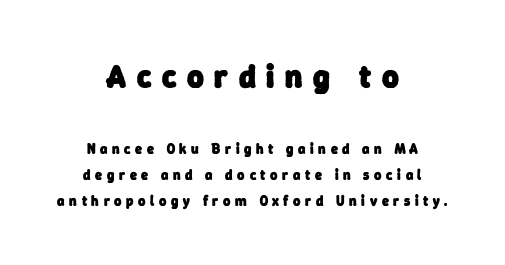
The image shows 32 px heavy sans-serif type; set centered, line spacing 1.85x, unusually wide letter spacing (+0.33 em), not underlined; the first (top) block is 2.29x larger; low stroke contrast and a medium x-height.
